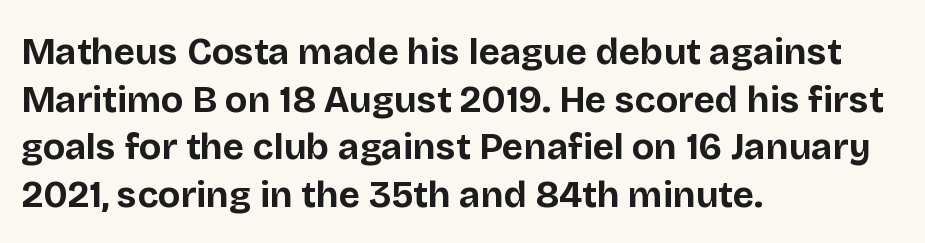
Between one letter and the next there's only the usual sliver of space. Thick stems and heavy bowls — unmistakably bold. The type sits square on the baseline with zero lean. The rows are spaced the way most documents space them. The rendering uses natural spacing where letterforms have individual widths.
